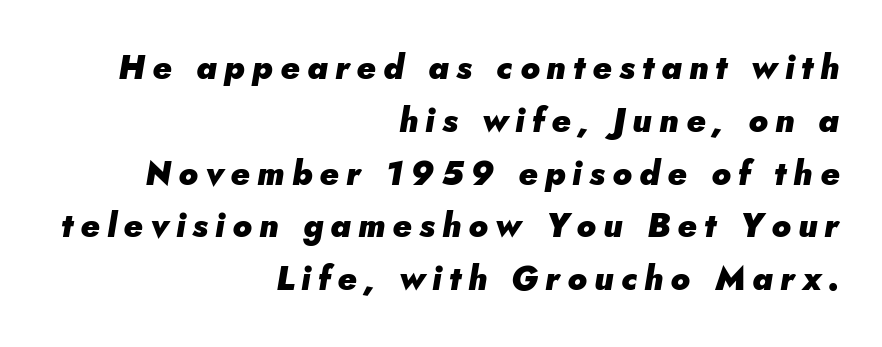
Q: Is the text bold? A: Yes.
Q: Is the text italic (slanted)? A: Yes, it leans right by about 5 degrees.
Q: Is the text underlined? A: No.
Q: How is the paragraph aligned? A: Right-aligned.
Q: Is the spacing between letters normal or unusually wide? A: Unusually wide.
Q: Is the spacing between lines tight, normal or loose? A: Normal.
Q: Width (condensed, normal, or wide)? A: Normal.
Q: Stroke contrast? A: Low.
Q: x-height? A: Small.
Q: Monospaced? A: No.
